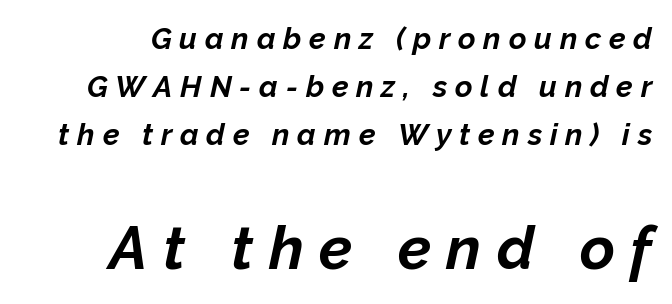
The image shows 60 px bold type, italic (leaning right); set normal line spacing (1.6x), unusually wide letter spacing (+0.26 em), not underlined; the second (bottom) block is 2.0x larger; low stroke contrast and a medium x-height.
